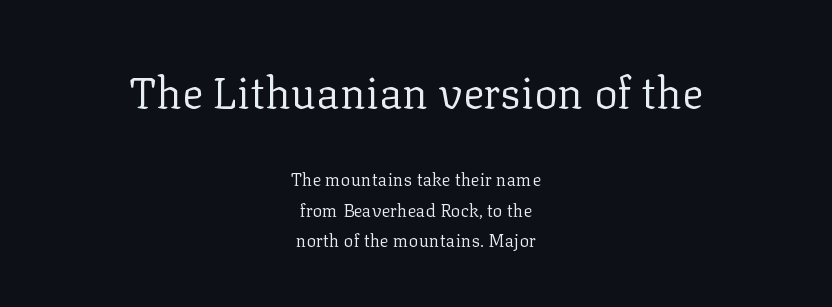
The image shows 44 px regular-weight serif type, upright; set centered, normal line spacing (1.7x), normal letter spacing, not underlined; the first (top) block is 2.44x larger; low stroke contrast and a medium x-height.
